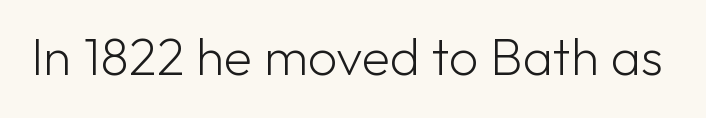
{"serif": "no", "italic": "no", "bold": "no", "weight": "light", "width": "normal", "stroke_contrast": "low", "x_height": "medium", "monospaced": "no", "underline": "no", "letter_spacing": "normal", "letter_spacing_em": 0.0, "glyph_px": 52}
